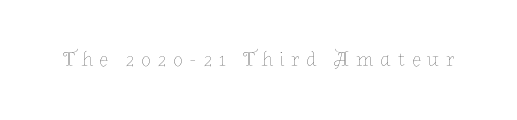
Q: Is the text bold? A: No.
Q: Is the text italic (slanted)? A: No, it is upright.
Q: Is the text underlined? A: No.
Q: Is the spacing between letters normal or unusually wide? A: Unusually wide.
